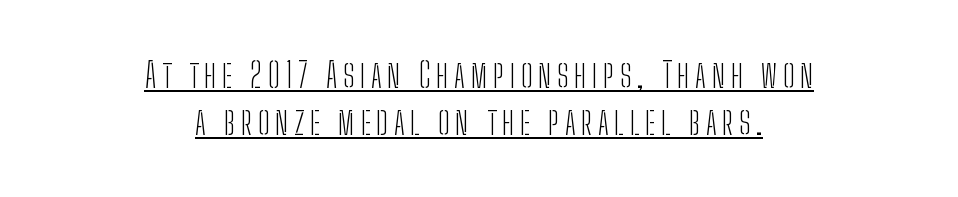
Q: Is the text bold? A: No.
Q: Is the text italic (slanted)? A: No, it is upright.
Q: Is the typeface a serif or a sans-serif typeface? A: Sans-serif.
Q: Is the text underlined? A: Yes.
Q: How is the paragraph aligned? A: Centered.
Q: Is the spacing between lines tight, normal or loose? A: Normal.
Q: Width (condensed, normal, or wide)? A: Condensed.
Q: Stroke contrast? A: Low.
Q: x-height? A: Medium.
Q: Monospaced? A: No.
